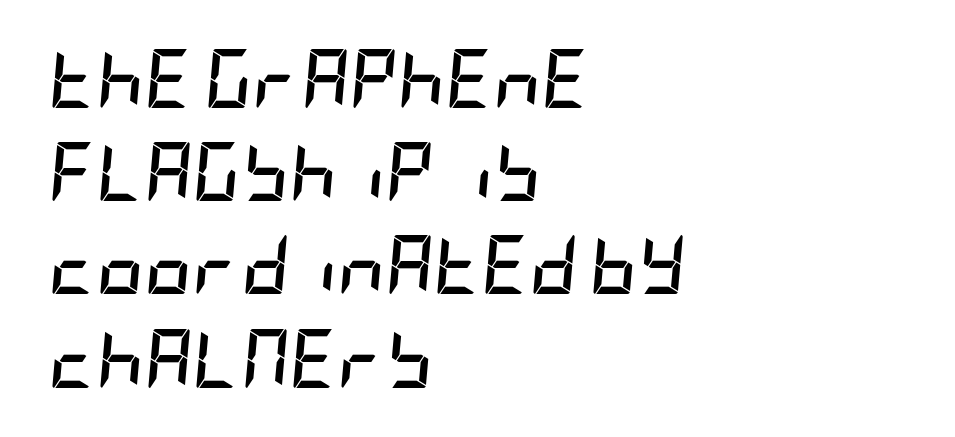
Q: Is the text bold? A: Yes.
Q: Is the text italic (slanted)? A: Yes, it leans right by about 5 degrees.
Q: Is the text underlined? A: No.
Q: How is the paragraph aligned? A: Left-aligned.
Q: Is the spacing between letters normal or unusually wide? A: Normal.
Q: Is the spacing between lines tight, normal or loose? A: Normal.
Q: Width (condensed, normal, or wide)? A: Condensed.
Q: Stroke contrast? A: Low.
Q: x-height? A: Large.
